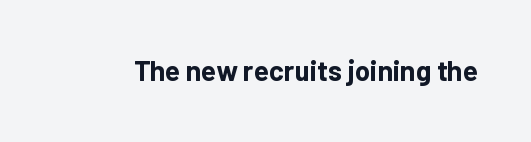
The passage shown is emphatically bold. Observe the ordinary spacing: letters are neighbours, not strangers. Spacing verdict: proportional, widths tailored to each character. The designer went with a sans here, leaving each stem footless. Rule under the text: the space is simply empty.
